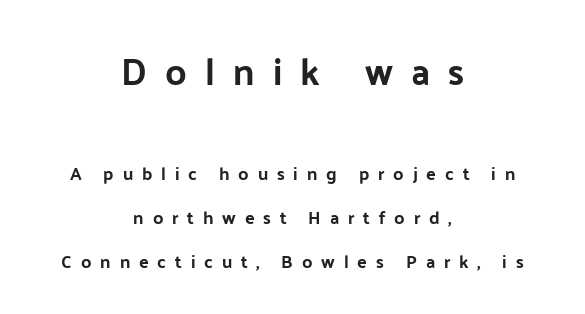
Q: Is the text italic (slanted)? A: No, it is upright.
Q: Is the typeface a serif or a sans-serif typeface? A: Sans-serif.
Q: Is the text underlined? A: No.
Q: How is the paragraph aligned? A: Centered.
Q: Is the spacing between letters normal or unusually wide? A: Unusually wide.
Q: Is the spacing between lines tight, normal or loose? A: Loose.
Q: Which block of text is set in a larger size, the first (top) or the second (bottom)? A: The first (top) one.
Q: Width (condensed, normal, or wide)? A: Normal.
Q: Stroke contrast? A: Low.
Q: x-height? A: Medium.
Q: Monospaced? A: No.
